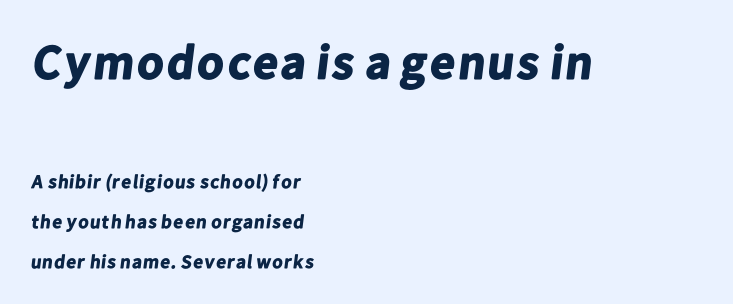
Q: Is the text bold? A: Yes.
Q: Is the typeface a serif or a sans-serif typeface? A: Sans-serif.
Q: Is the text underlined? A: No.
Q: How is the paragraph aligned? A: Left-aligned.
Q: Is the spacing between letters normal or unusually wide? A: Normal.
Q: Is the spacing between lines tight, normal or loose? A: Loose.
Q: Which block of text is set in a larger size, the first (top) or the second (bottom)? A: The first (top) one.
Q: Width (condensed, normal, or wide)? A: Normal.
Q: Stroke contrast? A: Low.
Q: x-height? A: Medium.
Q: Monospaced? A: No.
